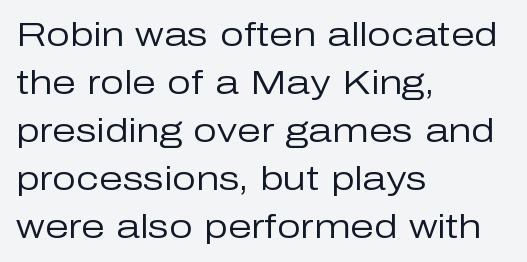
The image shows 34 px regular-weight sans-serif type, upright; set left-aligned, normal line spacing (1.41x), normal letter spacing, not underlined; low stroke contrast and a medium x-height.
